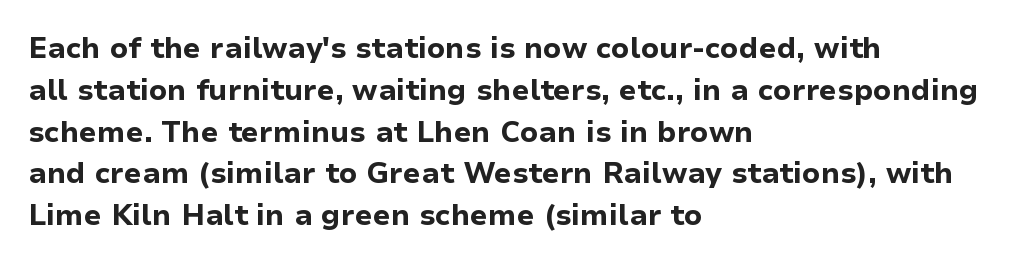
{"serif": "no", "italic": "no", "bold": "yes", "weight": "bold", "width": "normal", "stroke_contrast": "low", "x_height": "medium", "monospaced": "no", "underline": "no", "align": "left", "line_spacing": "normal", "line_spacing_ratio": 1.44, "letter_spacing": "normal", "letter_spacing_em": 0.0, "glyph_px": 29}
